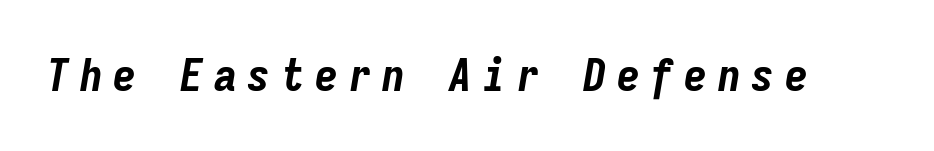
Q: Is the text bold? A: Yes.
Q: Is the text italic (slanted)? A: Yes, it leans right by about 9 degrees.
Q: Is the text underlined? A: No.
Q: Is the spacing between letters normal or unusually wide? A: Unusually wide.
Q: Width (condensed, normal, or wide)? A: Condensed.
Q: Stroke contrast? A: Low.
Q: x-height? A: Medium.
Q: Monospaced? A: Yes.
